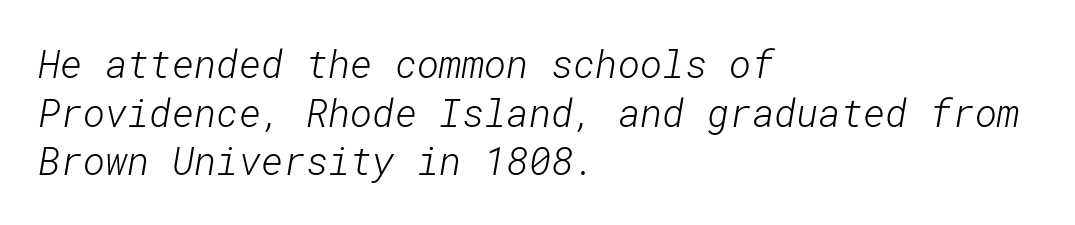
{"serif": "no", "bold": "no", "weight": "light", "width": "normal", "stroke_contrast": "low", "x_height": "medium", "underline": "no", "align": "left", "line_spacing": "normal", "line_spacing_ratio": 1.28, "letter_spacing": "normal", "letter_spacing_em": 0.0, "glyph_px": 38}
